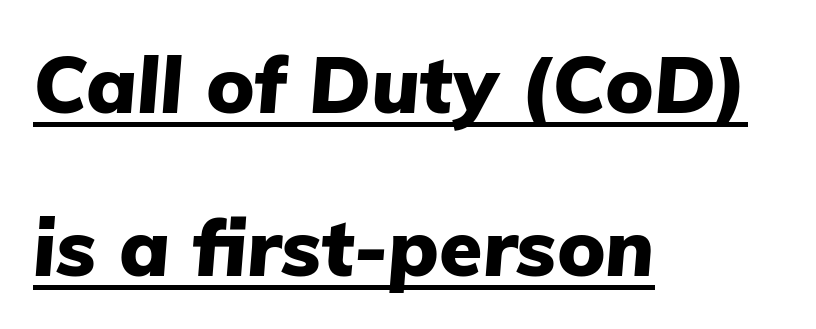
{"italic": "yes", "lean": "right", "slant_degrees": 5, "bold": "yes", "weight": "heavy", "width": "normal", "stroke_contrast": "low", "x_height": "medium", "monospaced": "no", "underline": "yes", "align": "left", "line_spacing": "loose", "line_spacing_ratio": 2.06, "letter_spacing": "normal", "letter_spacing_em": 0.0, "glyph_px": 79}
